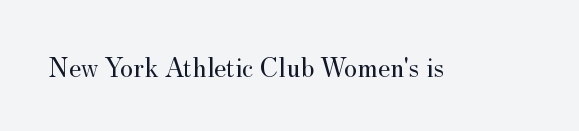
The image shows 28 px regular-weight serif type, upright; set normal letter spacing, not underlined; medium stroke contrast and a small x-height.
